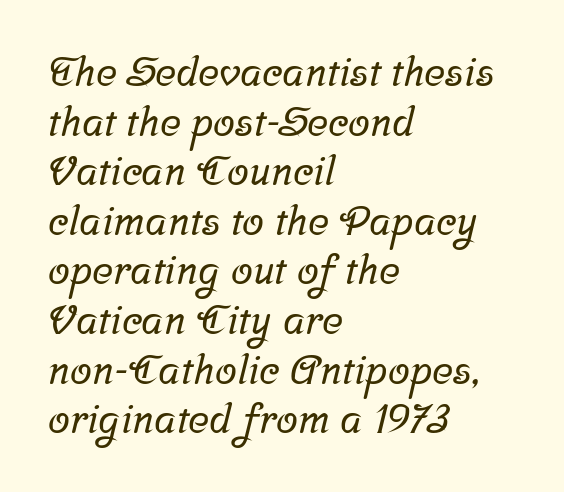
Glyph-to-glyph distance matches everyday printed text. One-word summary of the alignment: left. The passage shown is typed in a proportional face where columns would drift. Only glyphs here, with clear space below each row.
